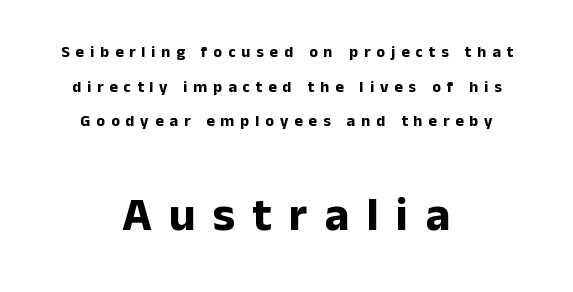
If you measured baseline to baseline, you'd find a long distance. Underlining? Definitely not there. This sample uses expanded letter spacing, leaving extra air between glyphs. Weight check: bold — yes, fully. Style check: upright.
